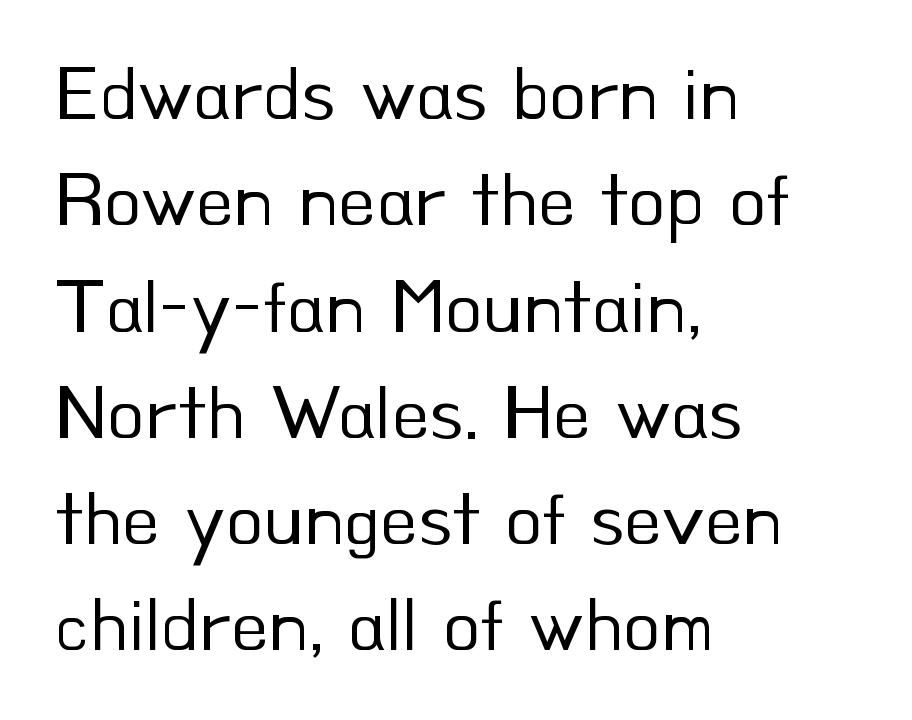
Q: Is the text bold? A: No.
Q: Is the text italic (slanted)? A: No, it is upright.
Q: Is the typeface a serif or a sans-serif typeface? A: Sans-serif.
Q: Is the text underlined? A: No.
Q: How is the paragraph aligned? A: Left-aligned.
Q: Is the spacing between letters normal or unusually wide? A: Normal.
Q: Is the spacing between lines tight, normal or loose? A: Normal.
Q: Width (condensed, normal, or wide)? A: Normal.
Q: Stroke contrast? A: Low.
Q: x-height? A: Small.
Q: Monospaced? A: No.
